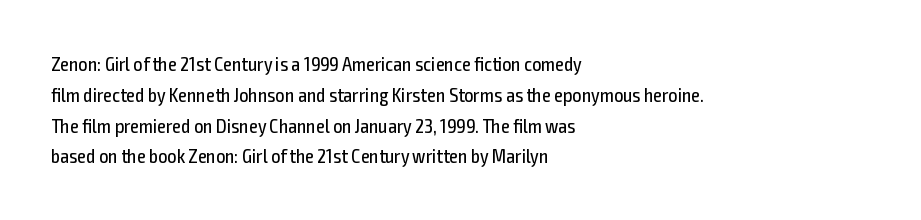
Q: Is the text bold? A: No.
Q: Is the text italic (slanted)? A: No, it is upright.
Q: Is the text underlined? A: No.
Q: How is the paragraph aligned? A: Left-aligned.
Q: Is the spacing between letters normal or unusually wide? A: Normal.
Q: Is the spacing between lines tight, normal or loose? A: Normal.
